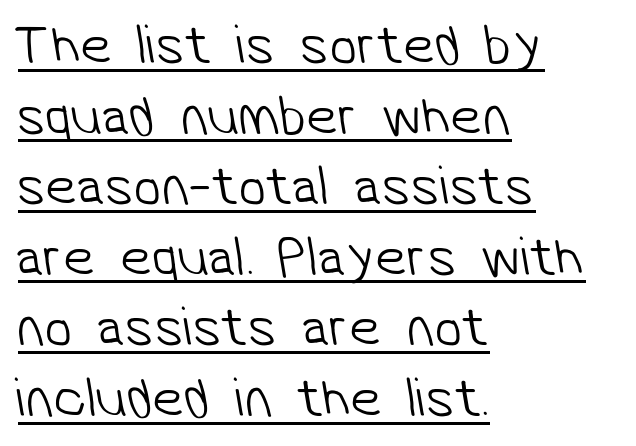
Q: Is the text bold? A: No.
Q: Is the typeface a serif or a sans-serif typeface? A: Sans-serif.
Q: Is the text underlined? A: Yes.
Q: How is the paragraph aligned? A: Left-aligned.
Q: Is the spacing between letters normal or unusually wide? A: Normal.
Q: Is the spacing between lines tight, normal or loose? A: Normal.
Q: Width (condensed, normal, or wide)? A: Normal.
Q: Stroke contrast? A: Low.
Q: x-height? A: Medium.
Q: Monospaced? A: No.
